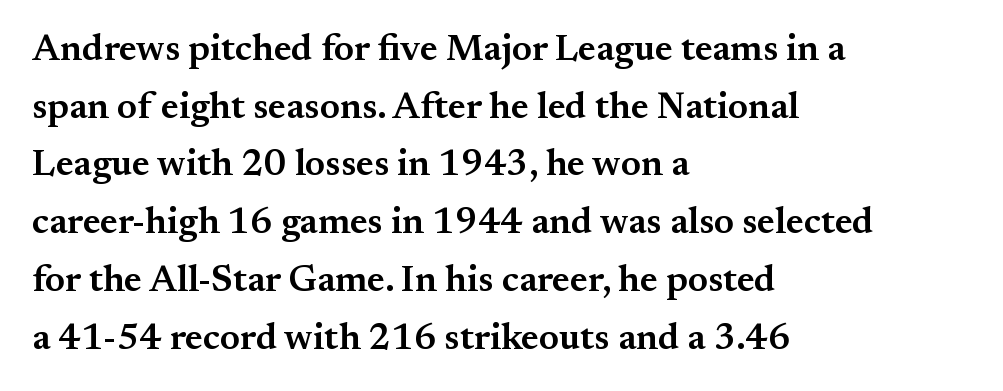
Notice the strokes are somewhat thickened but not fully heavy: this is a semibold. Characters remain perfectly vertical along every line. Type style note: has serifs. The baseline area is clear. Left-aligned paragraph, ragged on the right. This rendering leaves character spacing at its baseline value.
